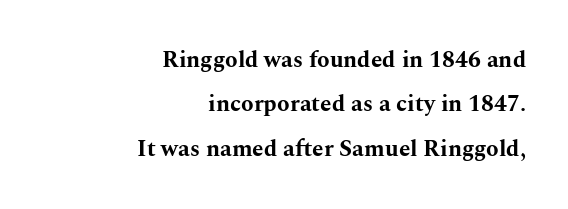
The image shows 23 px bold type, upright; set right-aligned, loose line spacing (1.93x), normal letter spacing, not underlined.
